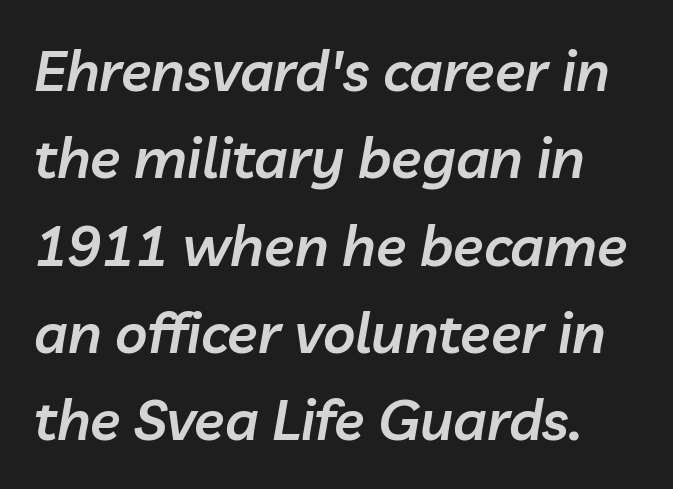
Spacing verdict: proportional, widths tailored to each character. This sample keeps an unexceptional amount of space between lines. An italicized treatment has been applied to the whole sample. The letters are semibold — heavier than regular but short of a full bold.
